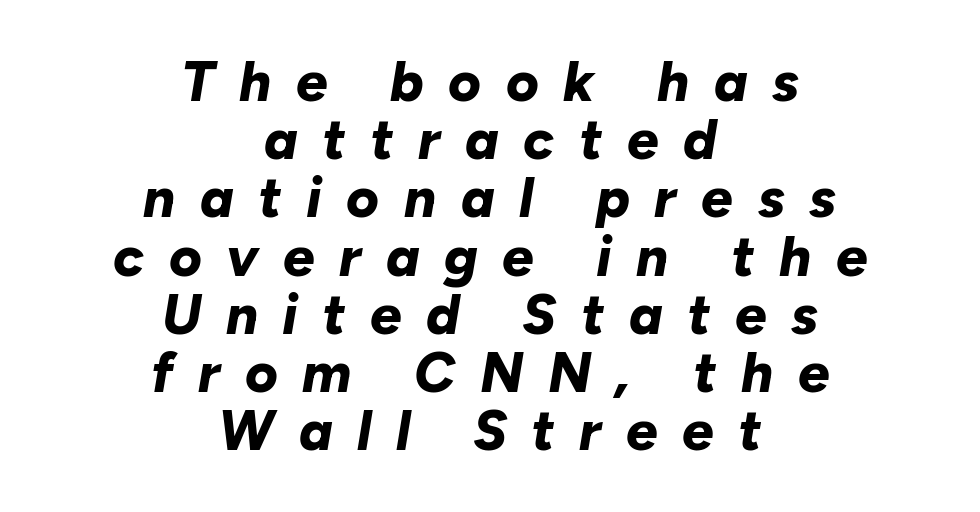
The image shows 56 px bold type, italic (leaning right); set centered, tight line spacing (1.04x), unusually wide letter spacing (+0.44 em), not underlined; low stroke contrast and a medium x-height.
